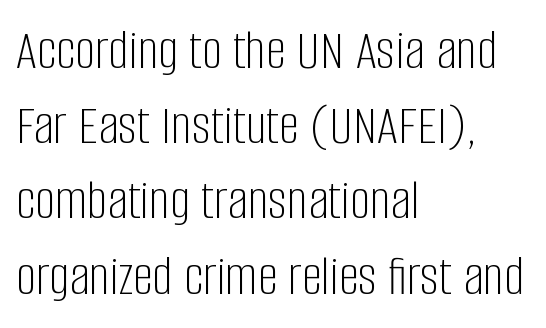
Q: Is the text bold? A: No.
Q: Is the text italic (slanted)? A: No, it is upright.
Q: Is the typeface a serif or a sans-serif typeface? A: Sans-serif.
Q: Is the text underlined? A: No.
Q: How is the paragraph aligned? A: Left-aligned.
Q: Is the spacing between letters normal or unusually wide? A: Normal.
Q: Is the spacing between lines tight, normal or loose? A: Normal.
Q: Width (condensed, normal, or wide)? A: Condensed.
Q: Stroke contrast? A: Low.
Q: x-height? A: Large.
Q: Monospaced? A: No.
